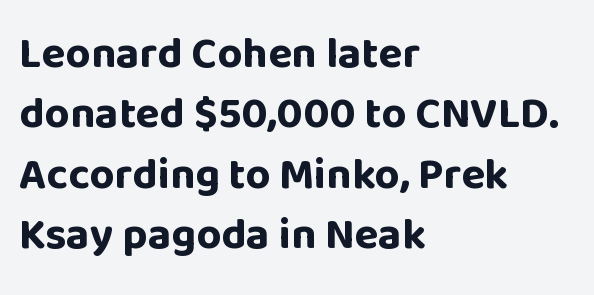
Q: Is the text bold? A: Yes.
Q: Is the text italic (slanted)? A: No, it is upright.
Q: Is the typeface a serif or a sans-serif typeface? A: Sans-serif.
Q: Is the text underlined? A: No.
Q: How is the paragraph aligned? A: Left-aligned.
Q: Is the spacing between letters normal or unusually wide? A: Normal.
Q: Is the spacing between lines tight, normal or loose? A: Normal.
Q: Width (condensed, normal, or wide)? A: Normal.
Q: Stroke contrast? A: Low.
Q: x-height? A: Large.
Q: Monospaced? A: No.
